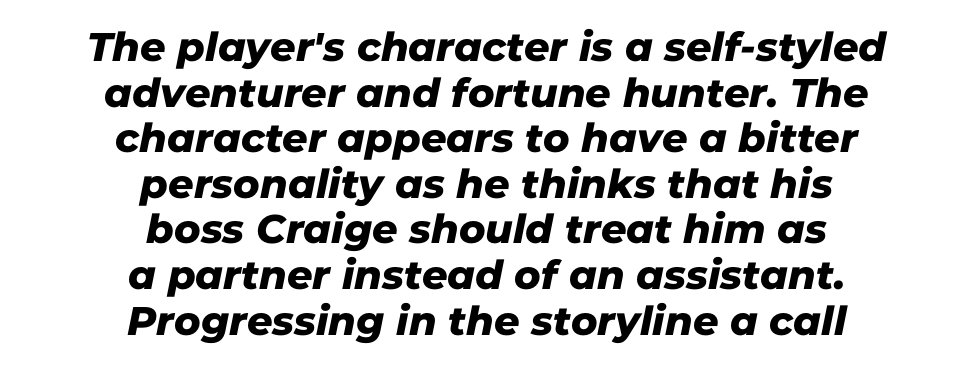
This sample uses plain, unmodified letter spacing. The zone under the glyphs is completely vacant. These lines are centered, leaving both edges ragged. A typesetter would label this face a sans.
